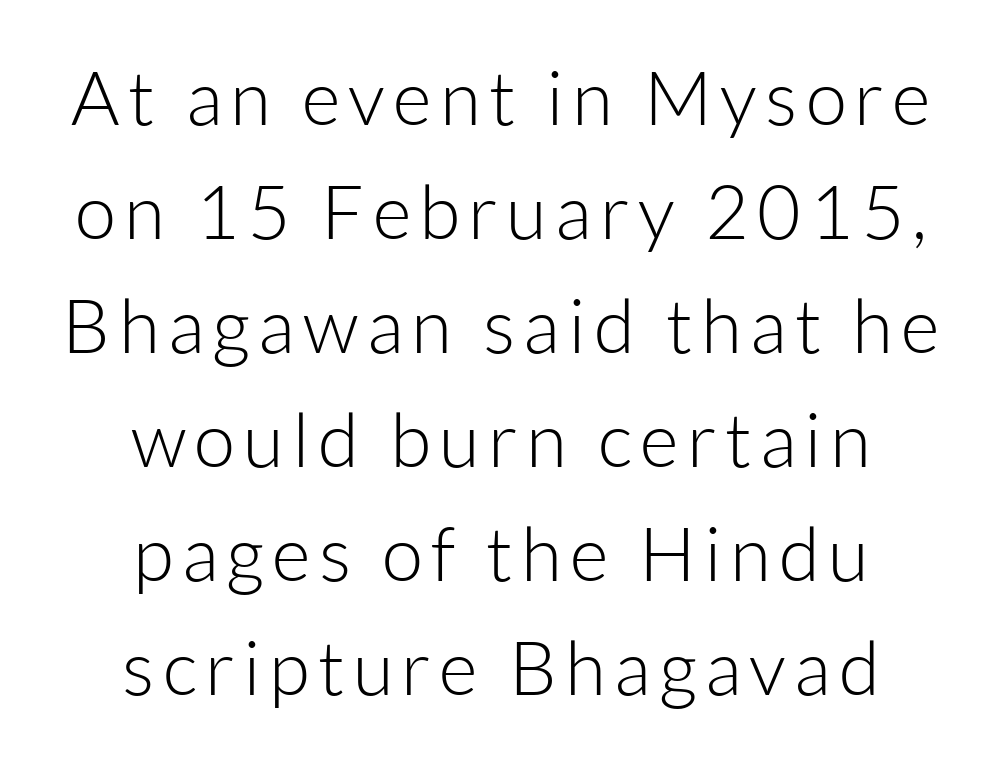
A typesetter would label this face a sans. Varying glyph widths throughout — classic text-font behaviour. Underline: absent. The letters stand upright; this is a roman face. Vertical spacing — default.
